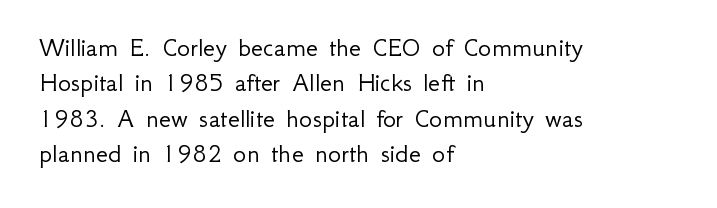
Every character sits straight up, as roman type does. Leading matches the norm, producing a regular column. Do the characters align in a grid? No, the font is proportional. The passage shown is typeset with a sans-serif family. Notice how the passage keeps a crisp vertical edge on the left only. Words appear dense and cohesive because spacing is normal.
